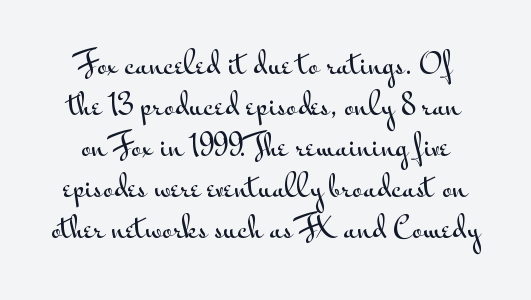
The words here are not underlined. Horizontal alignment here is central, giving a formal, balanced look. What's the leading like? Ordinary, nothing unusual. The face used here is a sans, in the tradition of grotesques and geometrics.
